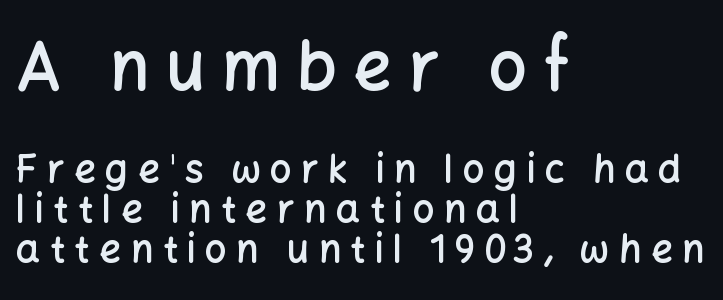
{"serif": "no", "italic": "no", "bold": "semi", "weight": "semibold", "width": "normal", "stroke_contrast": "low", "x_height": "medium", "monospaced": "no", "underline": "no", "align": "left", "line_spacing": "tight", "line_spacing_ratio": 1.05, "letter_spacing": "wide", "letter_spacing_em": 0.25, "larger_block": "first", "size_ratio": 1.76, "glyph_px": 67}
